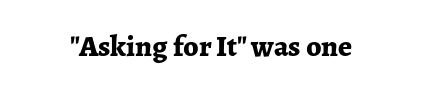
{"serif": "yes", "italic": "no", "bold": "yes", "weight": "bold", "width": "normal", "stroke_contrast": "low", "x_height": "medium", "monospaced": "no", "underline": "no", "letter_spacing": "normal", "letter_spacing_em": 0.0, "glyph_px": 30}
